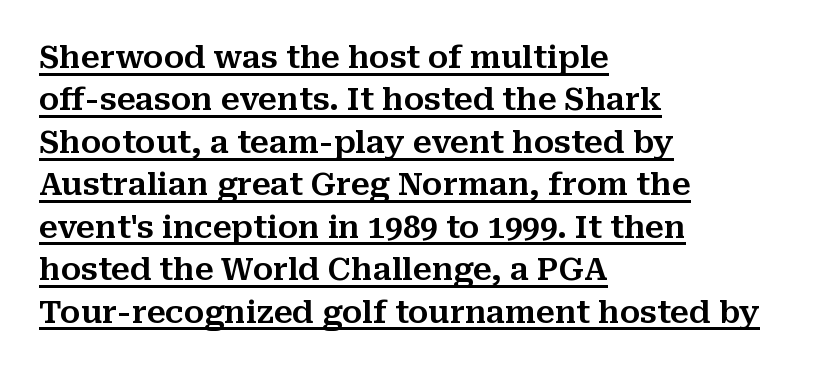
Do the characters align in a grid? No, the font is proportional. Characters follow at the spacing the type designer built in. Is there much room between lines? A standard amount, neither cramped nor airy. Unlike italic type, these characters show no tilt at all. What decoration does the sample have? An underline.
